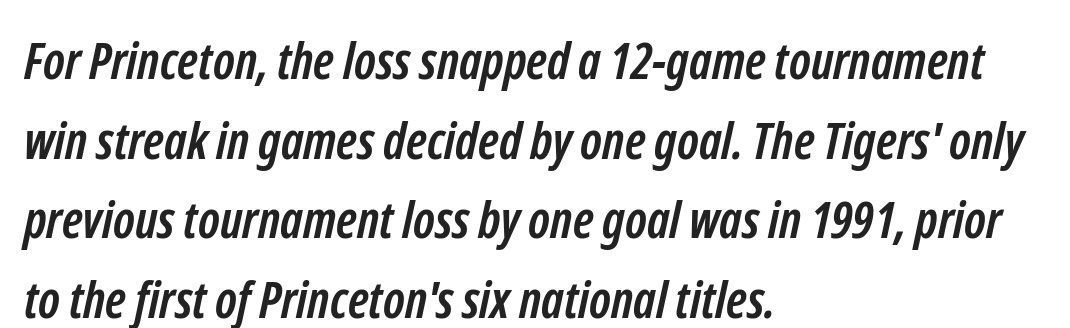
The image shows 51 px semibold, condensed sans-serif type; set left-aligned, normal line spacing (1.56x), normal letter spacing, not underlined; low stroke contrast and a medium x-height.
